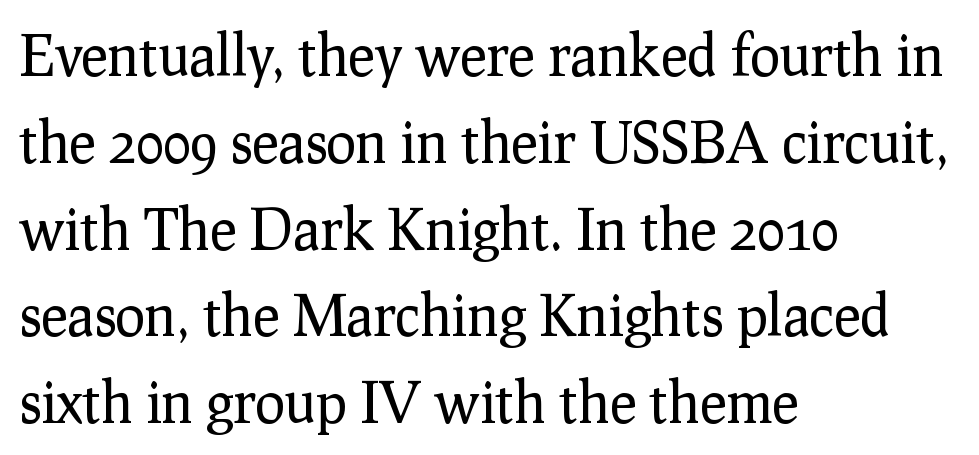
In terms of letterspacing, this is plain default setting. Caption: face not bold, strokes unweighted. Anything drawn beneath the words? Only blank space. You could not count columns in this text — the font is proportionally spaced. Every stem runs plumb, perpendicular to the baseline.
